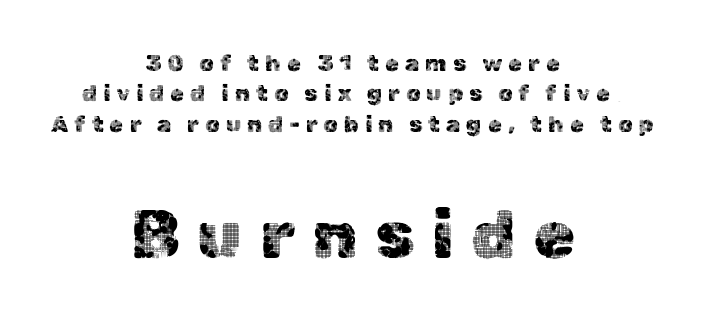
The characters display no serif detailing; their extremities are plain. Bare-footed words on every line. This sample uses an upright cut, with every glyph sitting square on the baseline. The composition opens small and finishes big. Both edges are ragged and mirror each other, which tells us the setting is centered. Think of a printed novel: that variable character pitch is what you see here.
